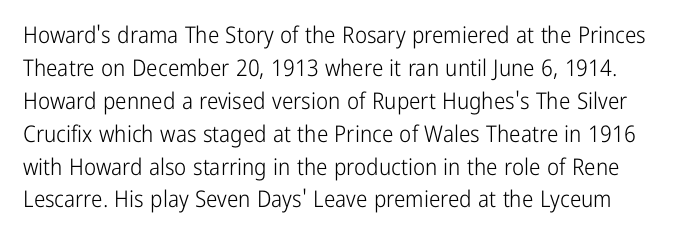
The image shows 23 px text type, upright; set normal line spacing (1.43x), normal letter spacing, not underlined.
